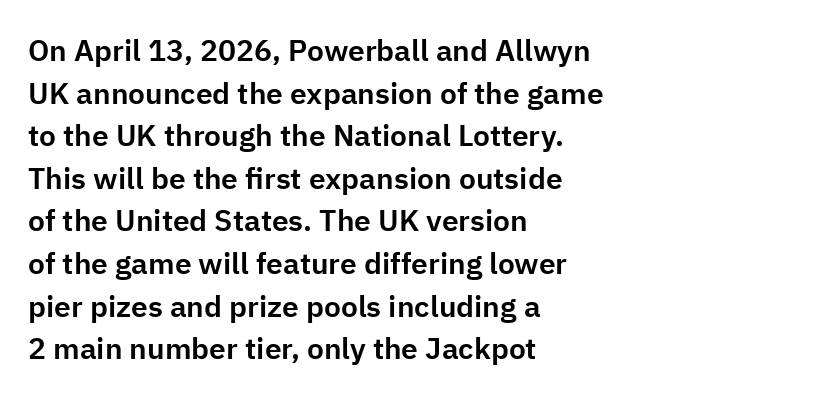
Q: Is the text italic (slanted)? A: No, it is upright.
Q: Is the typeface a serif or a sans-serif typeface? A: Sans-serif.
Q: Is the text underlined? A: No.
Q: How is the paragraph aligned? A: Left-aligned.
Q: Is the spacing between letters normal or unusually wide? A: Normal.
Q: Is the spacing between lines tight, normal or loose? A: Normal.
Q: Width (condensed, normal, or wide)? A: Normal.
Q: Stroke contrast? A: Low.
Q: x-height? A: Medium.
Q: Monospaced? A: No.
